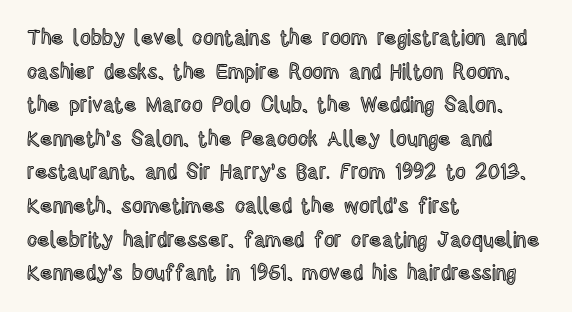
Between one letter and the next there's only the usual sliver of space. The baseline area is clear. Vertically, the passage feels balanced, rows spaced as you'd expect. This sample is left-justified, so line endings fall wherever the words run out.
